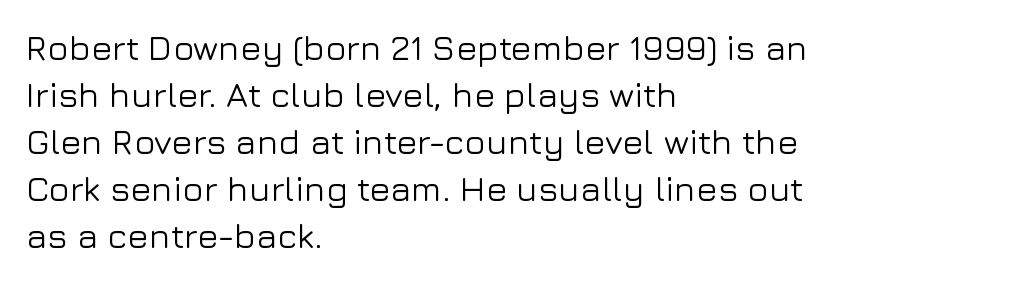
{"serif": "no", "italic": "no", "width": "normal", "stroke_contrast": "low", "x_height": "medium", "monospaced": "no", "underline": "no", "align": "left", "line_spacing": "normal", "line_spacing_ratio": 1.34, "letter_spacing": "normal", "letter_spacing_em": 0.0, "glyph_px": 35}
